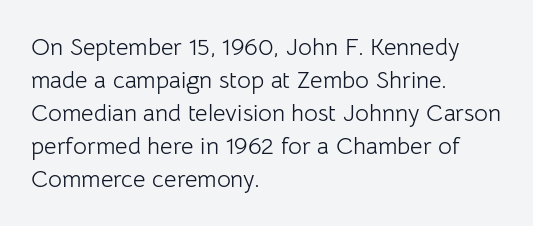
Q: Is the text bold? A: No.
Q: Is the text italic (slanted)? A: No, it is upright.
Q: Is the text underlined? A: No.
Q: How is the paragraph aligned? A: Left-aligned.
Q: Is the spacing between letters normal or unusually wide? A: Normal.
Q: Is the spacing between lines tight, normal or loose? A: Normal.
